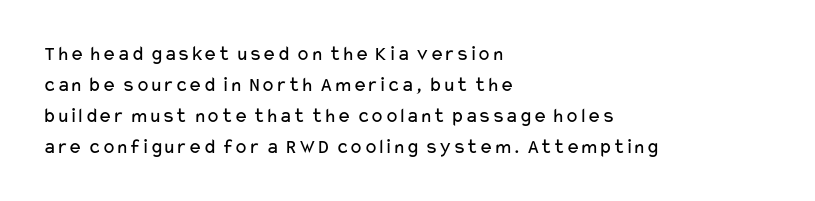
Q: Is the text bold? A: No.
Q: Is the text italic (slanted)? A: No, it is upright.
Q: Is the text underlined? A: No.
Q: How is the paragraph aligned? A: Left-aligned.
Q: Is the spacing between letters normal or unusually wide? A: Normal.
Q: Is the spacing between lines tight, normal or loose? A: Normal.
